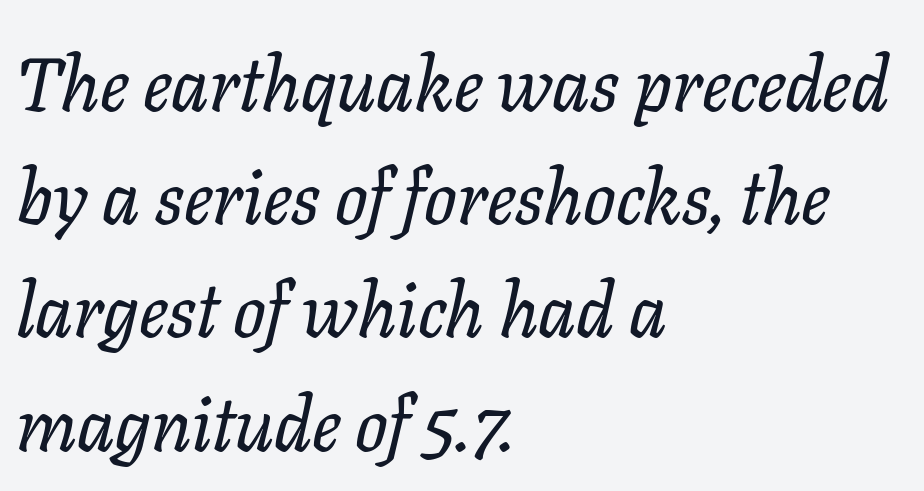
The image shows 76 px serif type, italic (leaning right); set left-aligned, normal line spacing (1.49x), normal letter spacing, not underlined; low stroke contrast and a medium x-height.
